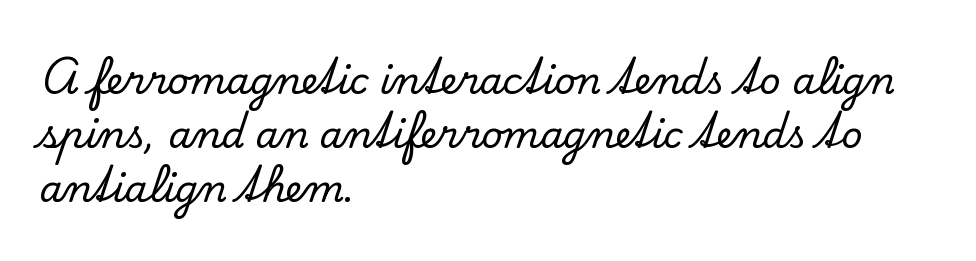
The image shows 37 px serif type; set left-aligned, normal line spacing (1.46x), normal letter spacing, not underlined; low stroke contrast and a small x-height.
